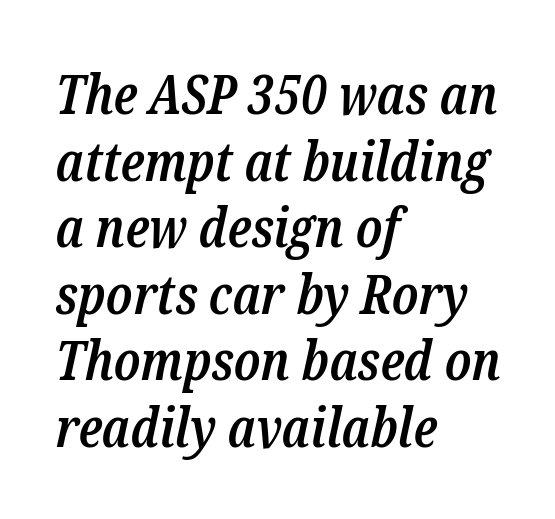
The image shows 55 px semibold, condensed serif type, italic (leaning right); set left-aligned, line spacing 1.21x, normal letter spacing, not underlined; low stroke contrast and a medium x-height.
